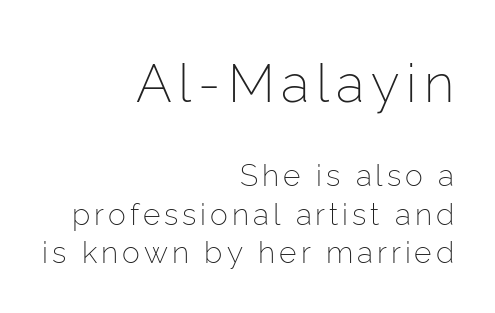
{"serif": "no", "italic": "no", "bold": "no", "weight": "light", "width": "normal", "stroke_contrast": "low", "x_height": "medium", "monospaced": "no", "underline": "no", "align": "right", "line_spacing": "normal", "line_spacing_ratio": 1.28, "larger_block": "first", "size_ratio": 1.77, "glyph_px": 53}
